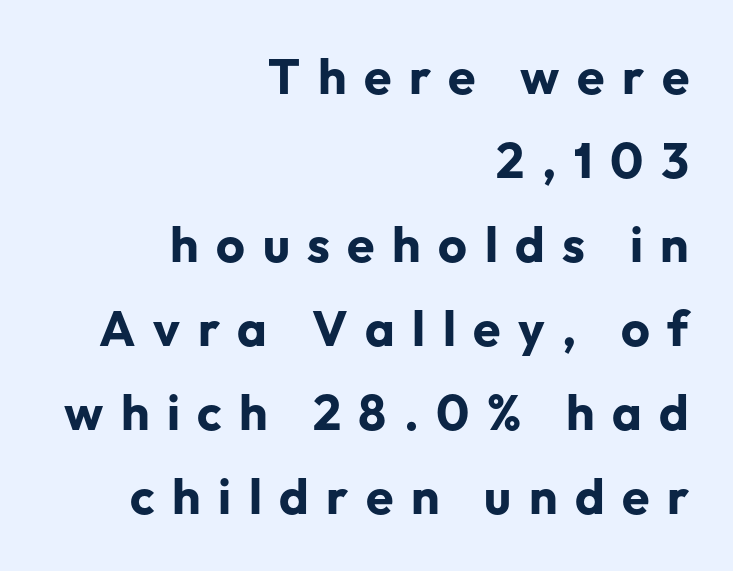
{"serif": "no", "italic": "no", "bold": "yes", "weight": "bold", "width": "normal", "stroke_contrast": "low", "x_height": "medium", "monospaced": "no", "underline": "no", "align": "right", "line_spacing": "normal", "line_spacing_ratio": 1.68, "letter_spacing": "wide", "letter_spacing_em": 0.35, "glyph_px": 50}
